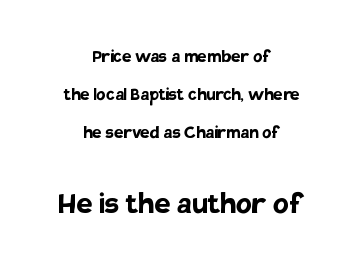
Q: Is the text bold? A: Yes.
Q: Is the text italic (slanted)? A: No, it is upright.
Q: Is the typeface a serif or a sans-serif typeface? A: Sans-serif.
Q: Is the text underlined? A: No.
Q: How is the paragraph aligned? A: Centered.
Q: Is the spacing between letters normal or unusually wide? A: Normal.
Q: Which block of text is set in a larger size, the first (top) or the second (bottom)? A: The second (bottom) one.
Q: Width (condensed, normal, or wide)? A: Normal.
Q: Stroke contrast? A: Low.
Q: x-height? A: Large.
Q: Monospaced? A: No.
